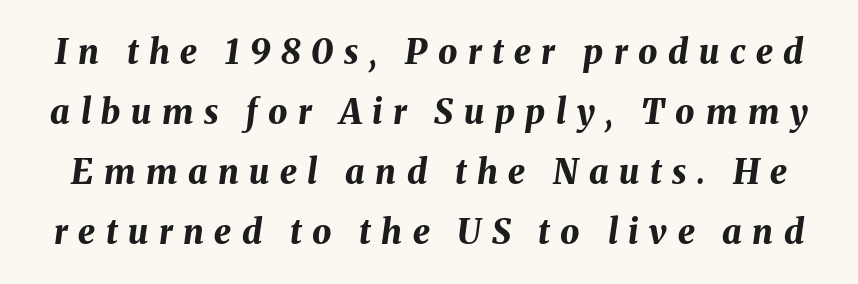
Slant detected: the letters are inclined. Note the varied advance widths — an 'i' is clearly narrower than an 'm'. The letters are bold, with thick, heavy strokes. The words here are not underlined. Each word looks stretched out because of the extra space between its letters.
